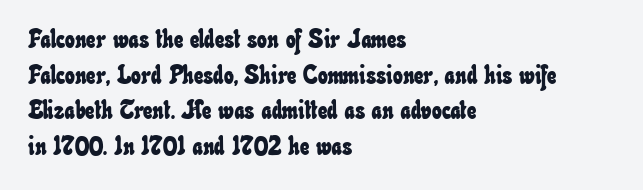
Underlining? Definitely not there. Line starts are locked; line ends wander. This rendering leaves character spacing at its baseline value. Evenly set lines give the paragraph a standard silhouette.
